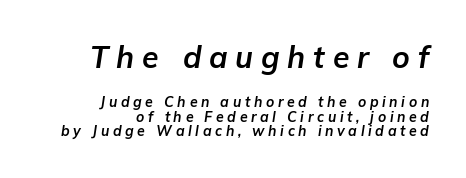
{"italic": "yes", "lean": "right", "slant_degrees": 9, "bold": "yes", "weight": "bold", "width": "normal", "stroke_contrast": "low", "x_height": "medium", "monospaced": "no", "underline": "no", "align": "right", "line_spacing": "tight", "line_spacing_ratio": 1.04, "letter_spacing": "wide", "letter_spacing_em": 0.26, "larger_block": "first", "size_ratio": 2.14, "glyph_px": 30}
